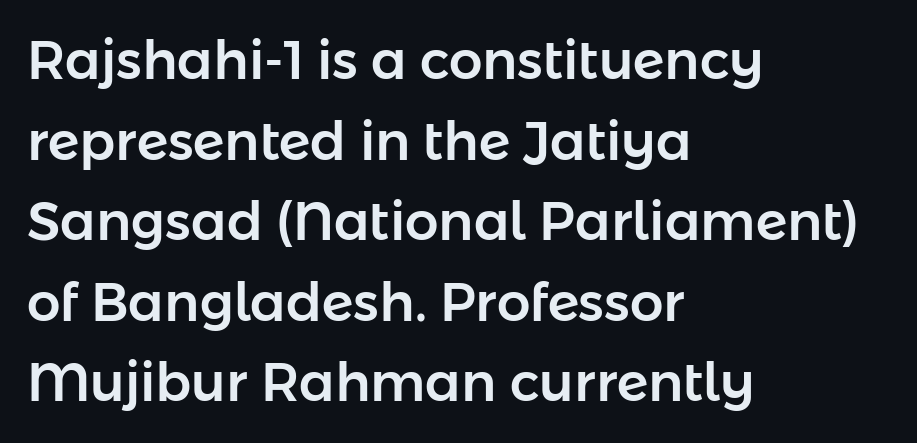
What kind of face is this? One without serifs — a sans. Alignment: flush left. Is the letter spacing exaggerated? No — it looks like the ordinary default. Any mark beneath the type? The region is blank. Normally led — the rows are evenly, conventionally spaced.
